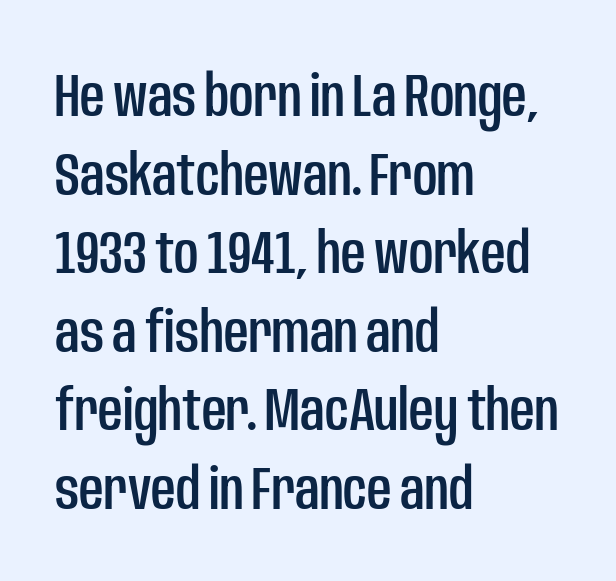
The type family on display is of the sans-serif kind. When letters stand straight like this, we call the style roman or upright. This rendering uses left alignment, leaving the right contour irregular. Spacing between characters is what you'd get straight out of the box. The passage shown stacks its lines at a standard gap. Character widths vary here, with narrow letters taking less room than wide ones.
